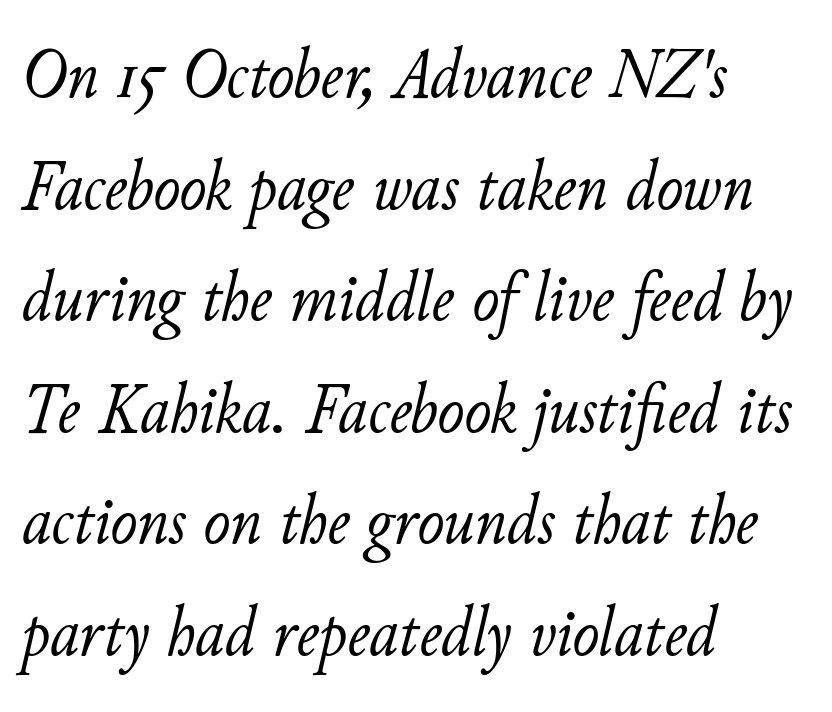
{"italic": "yes", "lean": "right", "slant_degrees": 11, "bold": "no", "weight": "light", "width": "normal", "stroke_contrast": "low", "x_height": "small", "monospaced": "no", "underline": "no", "align": "left", "line_spacing": "normal", "line_spacing_ratio": 1.55, "letter_spacing": "normal", "letter_spacing_em": 0.0, "glyph_px": 72}
